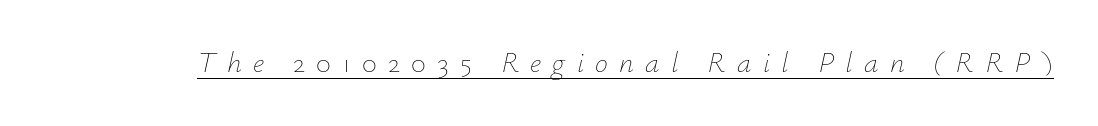
{"italic": "yes", "lean": "right", "slant_degrees": 12, "bold": "no", "weight": "thin", "width": "normal", "stroke_contrast": "low", "x_height": "small", "monospaced": "no", "underline": "yes", "letter_spacing": "wide", "letter_spacing_em": 0.39, "glyph_px": 29}
